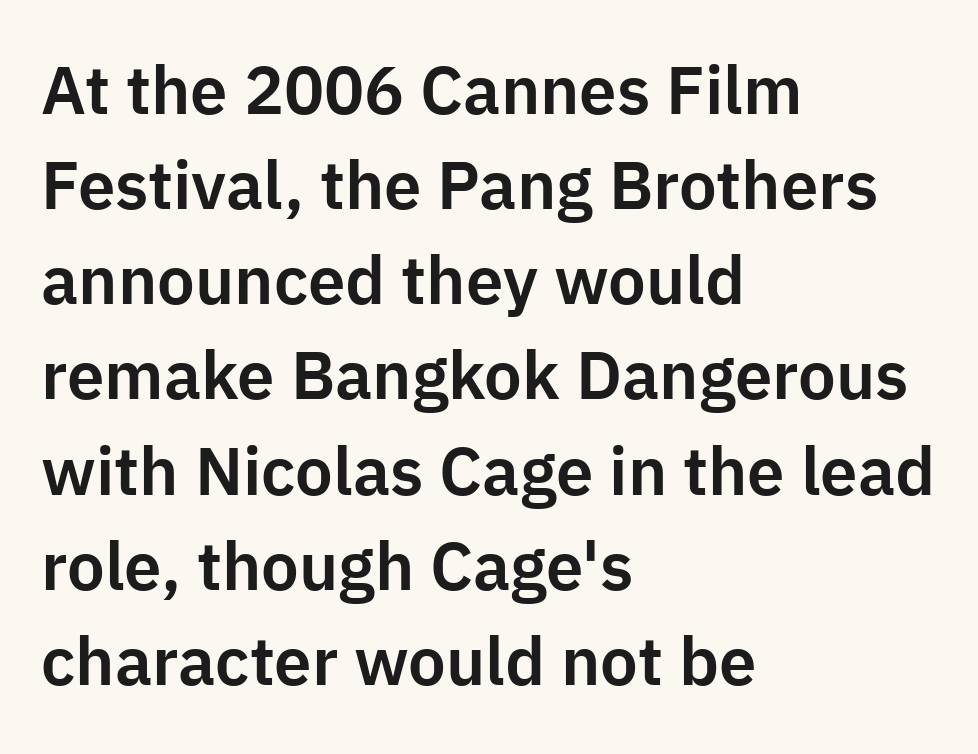
The image shows 67 px sans-serif type, upright; set left-aligned, normal line spacing (1.42x), normal letter spacing, not underlined; low stroke contrast and a medium x-height.
